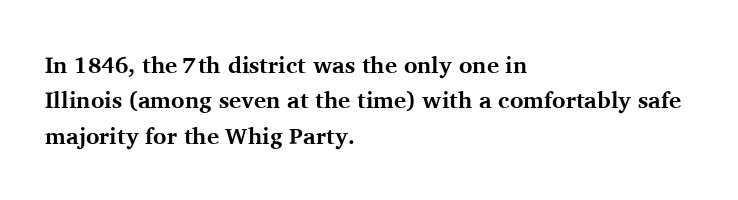
The strip under each line holds only bare page. The designer left line spacing at the default. Typeset ragged right — the left edge is the straight one. Heavy-handed strokes throughout: this text is bold.
